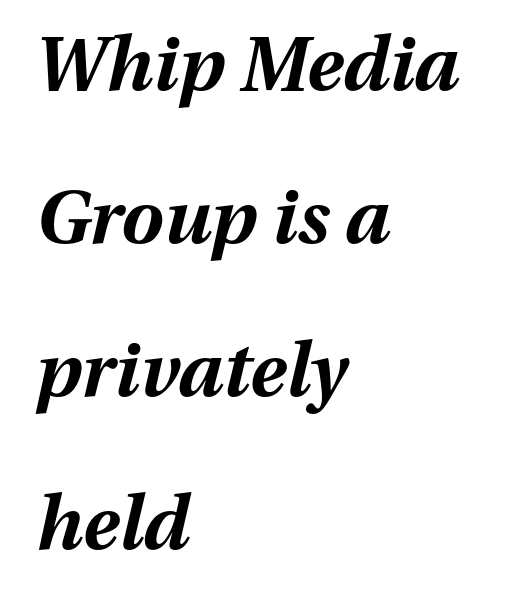
{"italic": "yes", "lean": "right", "slant_degrees": 13, "bold": "yes", "weight": "bold", "width": "normal", "stroke_contrast": "medium", "x_height": "medium", "monospaced": "no", "underline": "no", "align": "left", "line_spacing": "loose", "line_spacing_ratio": 2.04, "letter_spacing": "normal", "letter_spacing_em": 0.0, "glyph_px": 75}
